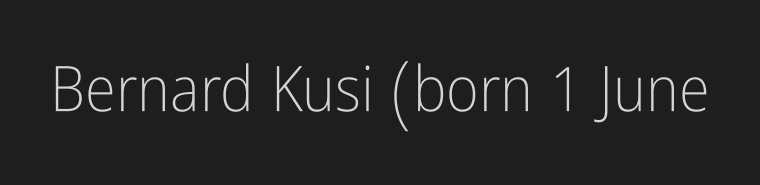
The image shows 63 px light, condensed sans-serif type, upright; set normal letter spacing, not underlined; low stroke contrast and a medium x-height.
